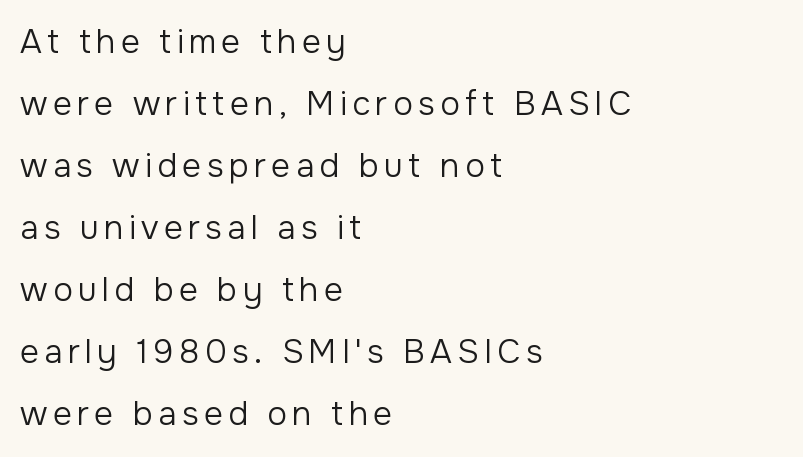
{"serif": "no", "italic": "no", "bold": "no", "weight": "regular", "width": "normal", "stroke_contrast": "low", "x_height": "medium", "monospaced": "no", "underline": "no", "align": "left", "line_spacing_ratio": 1.88, "glyph_px": 33}
